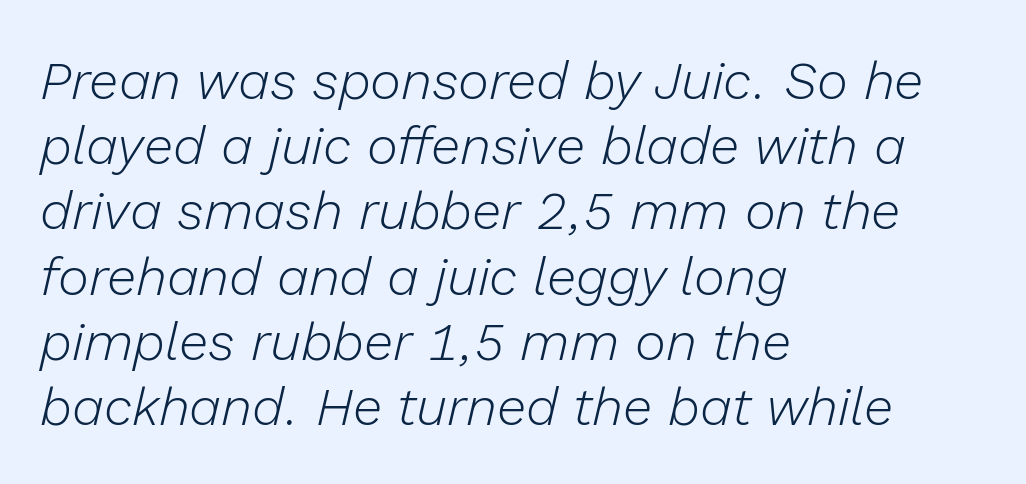
The space beneath each line is pristine and unruled. A classic flush-left, rag-right setting is used for this passage. The typography opts for an oblique posture over an upright one. Inter-character spacing is left at the font's built-in metrics. Stroke thickness stays within the range of a standard reading face or lighter. Proportional: the letters do not fall into vertical columns.
